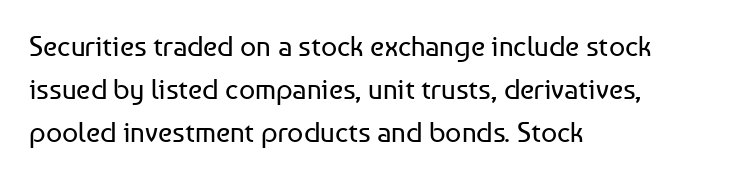
{"serif": "no", "italic": "no", "bold": "no", "weight": "regular", "width": "normal", "stroke_contrast": "low", "x_height": "medium", "monospaced": "no", "underline": "no", "align": "left", "line_spacing": "normal", "line_spacing_ratio": 1.54, "letter_spacing": "normal", "letter_spacing_em": 0.0, "glyph_px": 28}
